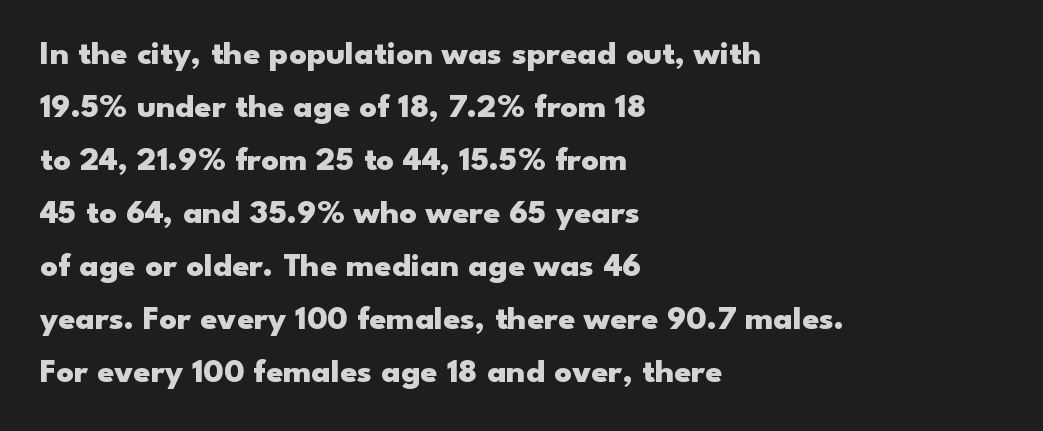
{"serif": "no", "italic": "no", "bold": "yes", "weight": "heavy", "width": "wide", "stroke_contrast": "low", "x_height": "small", "monospaced": "no", "underline": "no", "align": "left", "line_spacing": "normal", "line_spacing_ratio": 1.56, "letter_spacing": "normal", "letter_spacing_em": 0.0, "glyph_px": 34}
